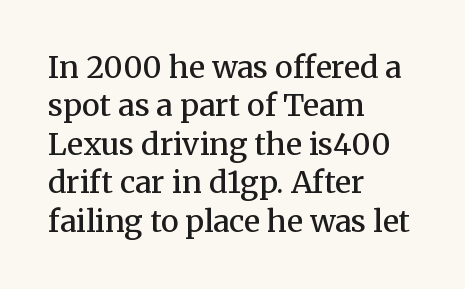
The space beneath each line is pristine and unruled. A student would call this left alignment; a typographer would say flush left, rag right. A typesetter would call this proportional, since set widths differ per character. Horizontal bands of white between lines are of average thickness. The letters are semibold — heavier than regular but short of a full bold. When letters stand straight like this, we call the style roman or upright.
